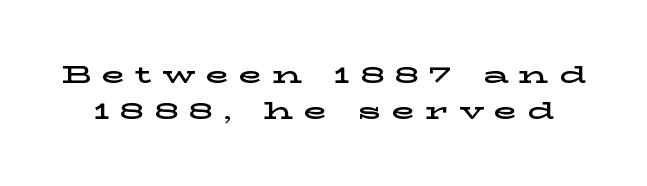
{"italic": "no", "underline": "no", "line_spacing": "normal", "line_spacing_ratio": 1.51, "letter_spacing": "wide", "letter_spacing_em": 0.43, "glyph_px": 24}
